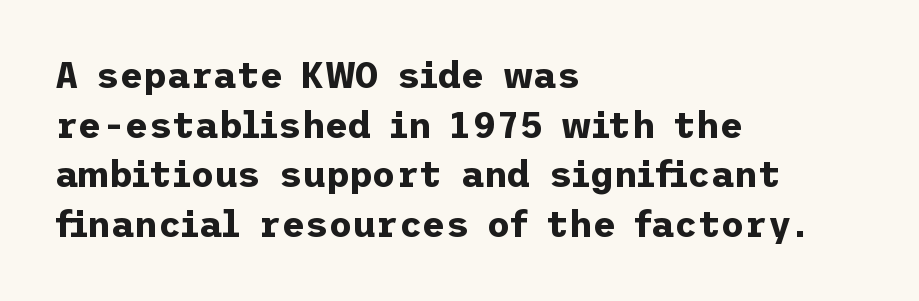
Stroke terminals: plain, sans-serif. Vertically, the passage feels balanced, rows spaced as you'd expect. Every character sits straight up, as roman type does. Has an underline been added? It has not. A full-strength bold gives these letters their thick strokes. Look at the tracking — it's just the regular setting, nothing added.
